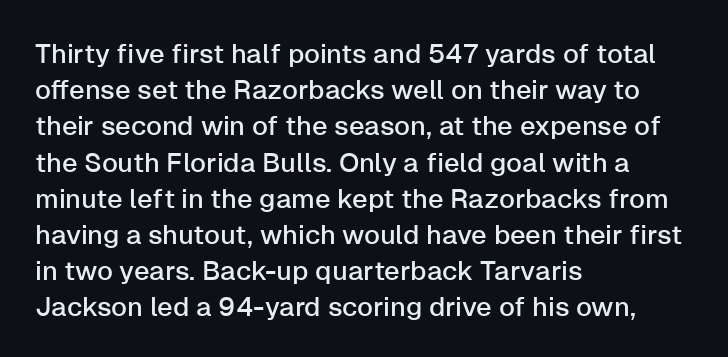
A normal amount of white space separates one row of letters from the next. Rendered with straight, roman letterforms. Rule under the text: the space is simply empty. Glyph-to-glyph distance matches everyday printed text. Horizontal alignment here is leftward, the default for most running prose.
